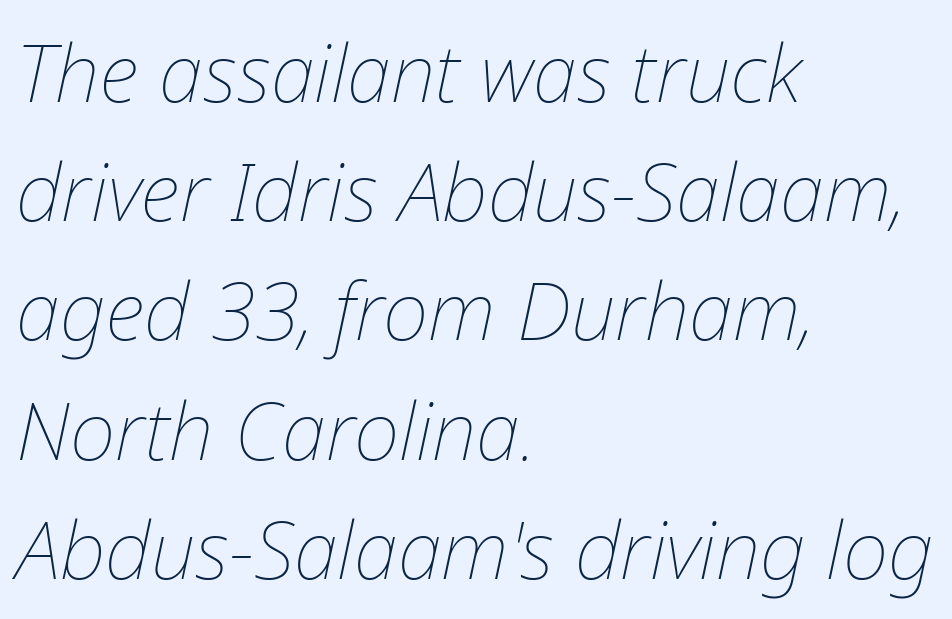
Type without underlining. Proportional: the letters do not fall into vertical columns. Notice how the stems are inclined rather than vertical — that's the hallmark of italics. No chunkiness to these letters — they're not bold. Line beginnings align vertically; line endings do not.
